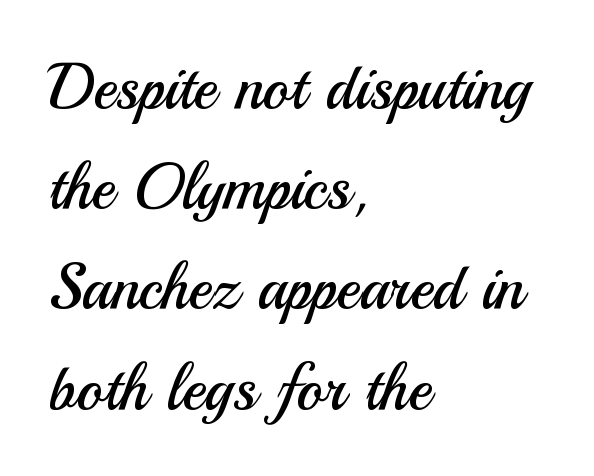
Q: Is the text bold? A: No.
Q: Is the text italic (slanted)? A: Yes.
Q: Is the typeface a serif or a sans-serif typeface? A: Sans-serif.
Q: Is the text underlined? A: No.
Q: How is the paragraph aligned? A: Left-aligned.
Q: Is the spacing between letters normal or unusually wide? A: Normal.
Q: Is the spacing between lines tight, normal or loose? A: Normal.
Q: Width (condensed, normal, or wide)? A: Normal.
Q: Stroke contrast? A: Medium.
Q: x-height? A: Small.
Q: Monospaced? A: No.
